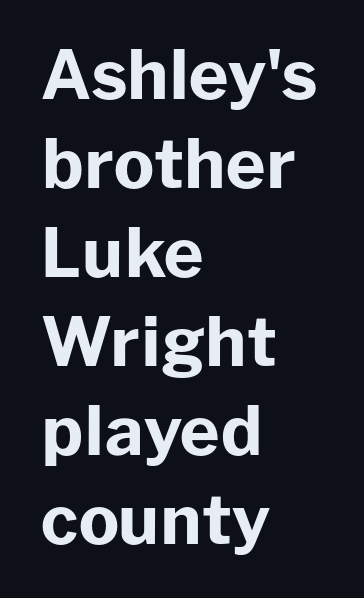
{"serif": "no", "italic": "no", "bold": "yes", "weight": "bold", "width": "normal", "stroke_contrast": "low", "x_height": "medium", "monospaced": "no", "underline": "no", "align": "left", "line_spacing": "normal", "line_spacing_ratio": 1.31, "letter_spacing": "normal", "letter_spacing_em": 0.0, "glyph_px": 68}
